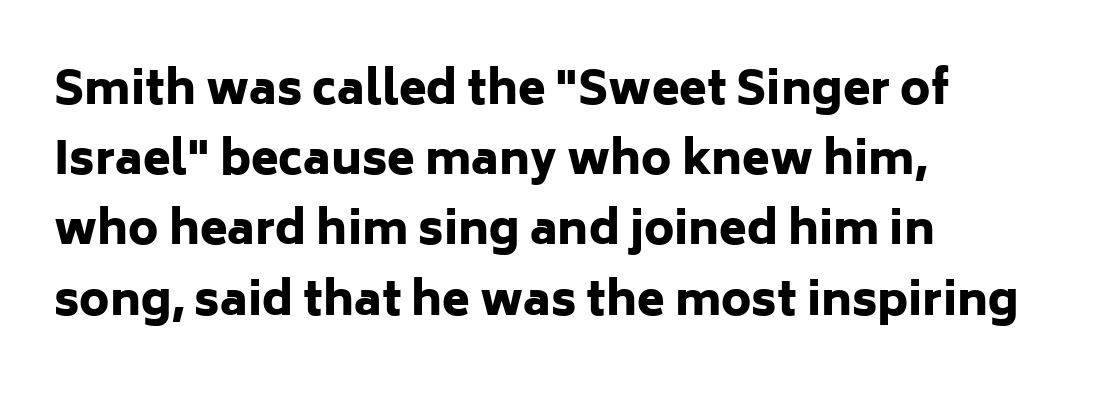
{"serif": "no", "italic": "no", "bold": "yes", "weight": "heavy", "width": "normal", "stroke_contrast": "low", "x_height": "medium", "monospaced": "no", "underline": "no", "align": "left", "line_spacing": "normal", "line_spacing_ratio": 1.56, "letter_spacing": "normal", "letter_spacing_em": 0.0, "glyph_px": 45}
